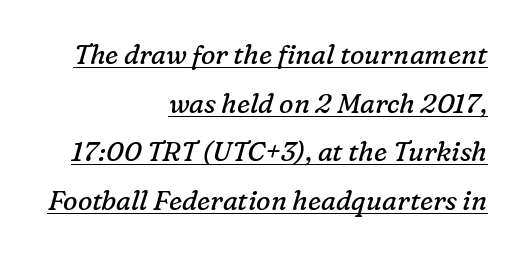
The image shows 27 px text type, italic (leaning right); set right-aligned, line spacing 1.8x, normal letter spacing, underlined.
